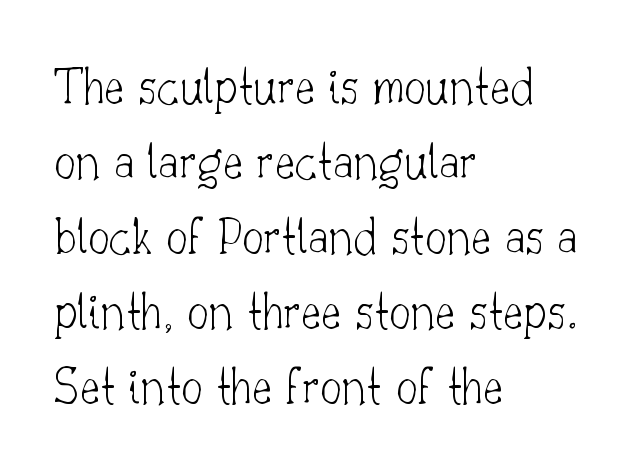
Think of a printed novel: that variable character pitch is what you see here. Decoration check: the copy has no underline. All the whitespace from short lines collects on the right. The font's upright variant was chosen for this text. Weight class: somewhere from thin through regular.
